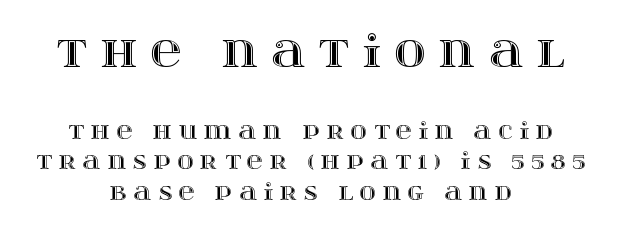
Clear beneath every line of the passage. Note the varied advance widths — an 'i' is clearly narrower than an 'm'. This is the regular roman posture of the typeface. Bigger letters appear in the top chunk; the bottom chunk is reduced. A student would call this center alignment; a typographer would say set centered.
